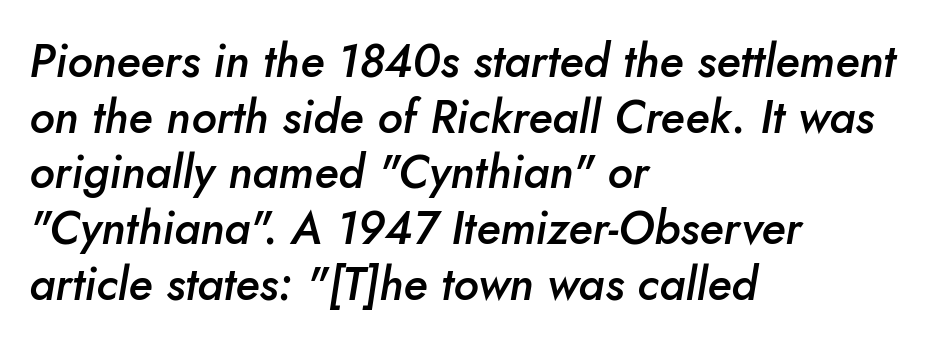
The image shows 46 px semibold type, italic (leaning right); set left-aligned, line spacing 1.21x, normal letter spacing, not underlined; low stroke contrast and a small x-height.
